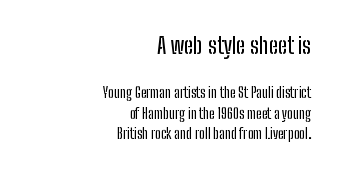
The image shows 23 px text type, upright; set right-aligned, normal line spacing (1.49x), normal letter spacing, not underlined; the first (top) block is 1.64x larger.
